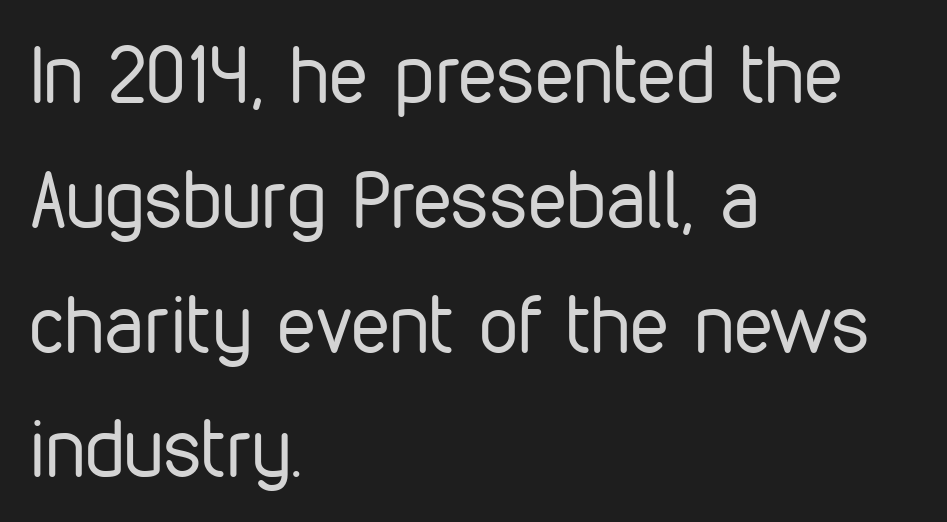
Q: Is the text bold? A: No.
Q: Is the text italic (slanted)? A: No, it is upright.
Q: Is the typeface a serif or a sans-serif typeface? A: Sans-serif.
Q: Is the text underlined? A: No.
Q: How is the paragraph aligned? A: Left-aligned.
Q: Is the spacing between letters normal or unusually wide? A: Normal.
Q: Is the spacing between lines tight, normal or loose? A: Normal.
Q: Width (condensed, normal, or wide)? A: Condensed.
Q: Stroke contrast? A: Low.
Q: x-height? A: Medium.
Q: Monospaced? A: No.
